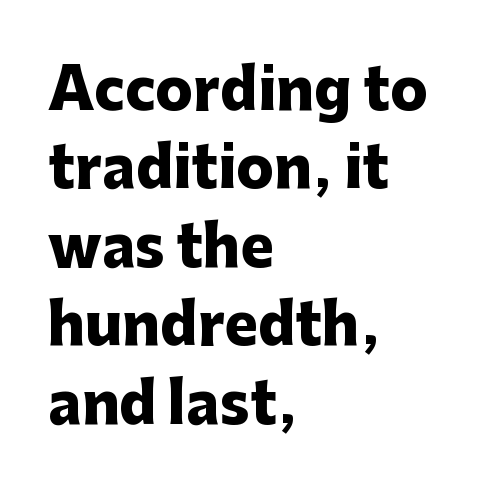
The image shows 56 px heavy sans-serif type, upright; set left-aligned, normal line spacing (1.4x), normal letter spacing, not underlined; low stroke contrast and a medium x-height.
